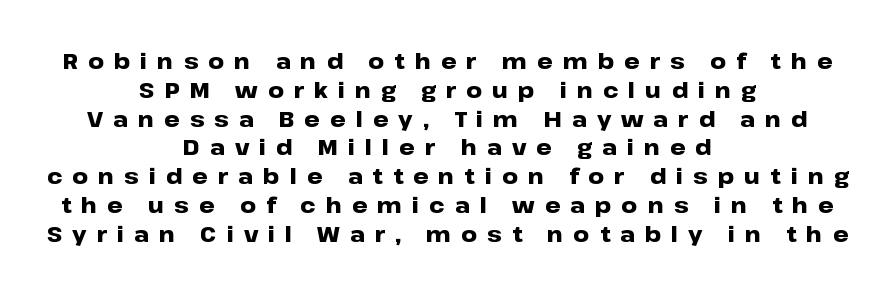
{"italic": "no", "bold": "yes", "underline": "no", "align": "center", "line_spacing": "normal", "line_spacing_ratio": 1.31, "letter_spacing": "wide", "letter_spacing_em": 0.45, "glyph_px": 22}
